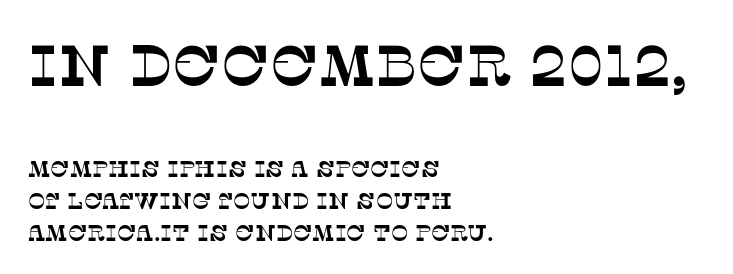
{"serif": "yes", "width": "normal", "stroke_contrast": "low", "x_height": "large", "monospaced": "no", "underline": "no", "align": "left", "line_spacing": "normal", "line_spacing_ratio": 1.38, "letter_spacing": "normal", "letter_spacing_em": 0.0, "larger_block": "first", "size_ratio": 2.52, "glyph_px": 58}
